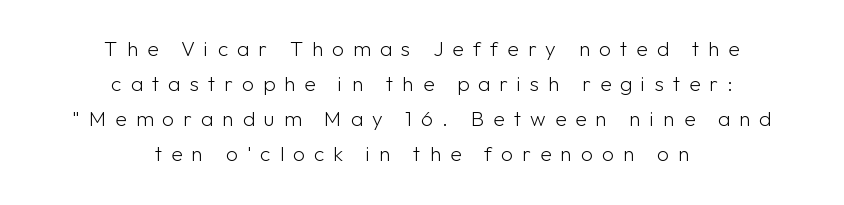
The image shows 21 px text type, upright; set centered, normal line spacing (1.67x), unusually wide letter spacing (+0.43 em), not underlined.
